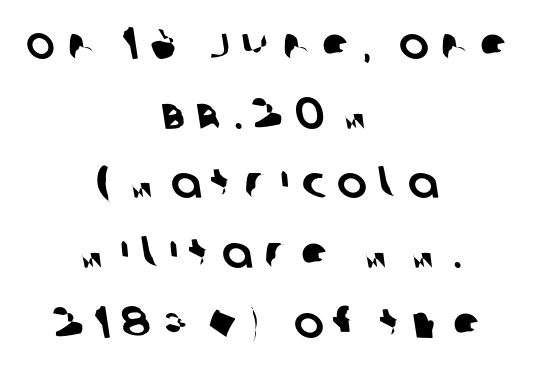
The image shows 45 px sans-serif type; set centered, normal line spacing (1.55x), unusually wide letter spacing (+0.26 em), not underlined; low stroke contrast and a large x-height.
